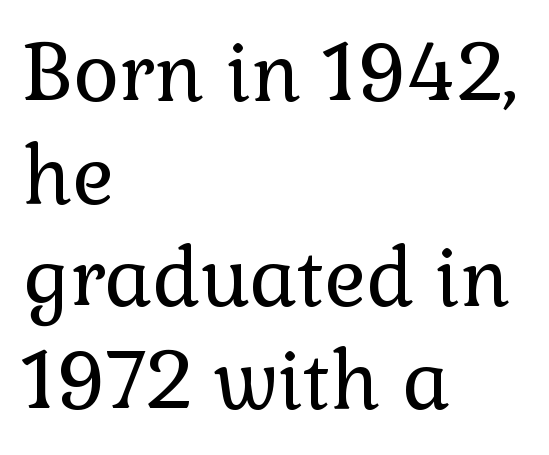
{"serif": "yes", "italic": "no", "bold": "no", "weight": "regular", "width": "normal", "stroke_contrast": "low", "x_height": "medium", "monospaced": "no", "underline": "no", "align": "left", "line_spacing": "normal", "line_spacing_ratio": 1.3, "letter_spacing": "normal", "letter_spacing_em": 0.0, "glyph_px": 79}
